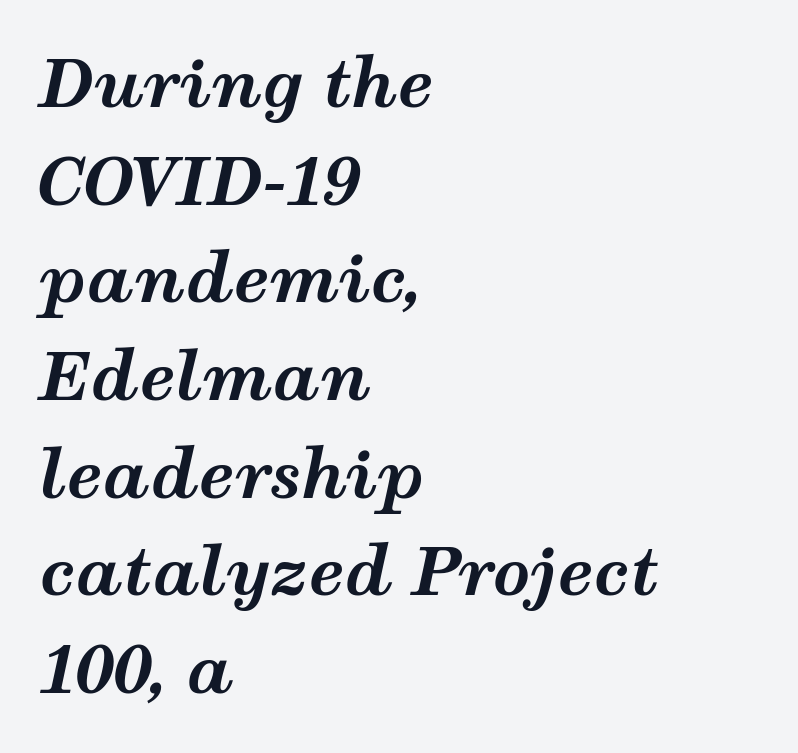
{"italic": "yes", "lean": "right", "slant_degrees": 12, "bold": "yes", "weight": "bold", "width": "wide", "stroke_contrast": "medium", "x_height": "medium", "monospaced": "no", "underline": "no", "align": "left", "line_spacing": "normal", "line_spacing_ratio": 1.48, "letter_spacing": "normal", "letter_spacing_em": 0.0, "glyph_px": 66}
